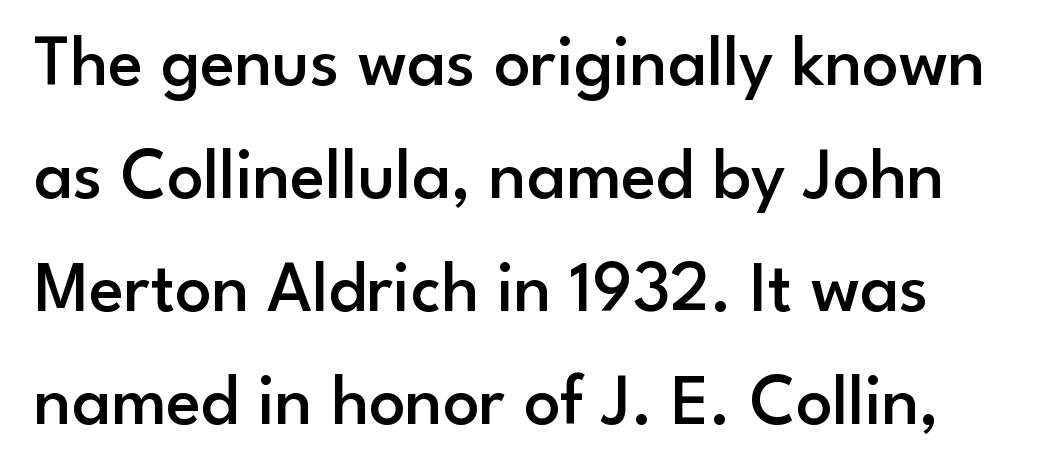
{"serif": "no", "italic": "no", "bold": "semi", "weight": "semibold", "width": "normal", "stroke_contrast": "low", "x_height": "small", "monospaced": "no", "underline": "no", "line_spacing": "normal", "line_spacing_ratio": 1.57, "letter_spacing": "normal", "letter_spacing_em": 0.0, "glyph_px": 72}
